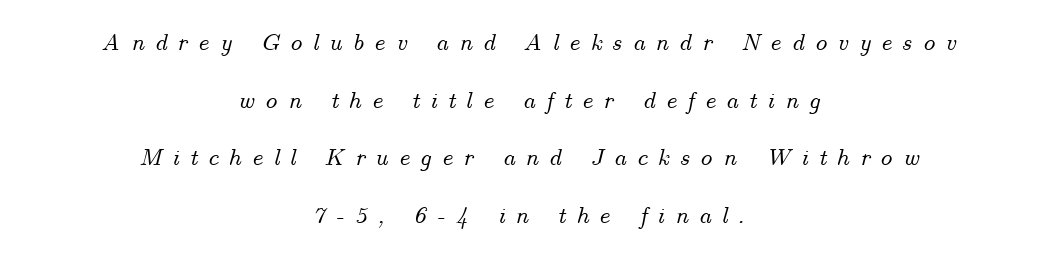
Q: Is the text italic (slanted)? A: Yes, it leans right by about 14 degrees.
Q: Is the text underlined? A: No.
Q: How is the paragraph aligned? A: Centered.
Q: Is the spacing between letters normal or unusually wide? A: Unusually wide.
Q: Is the spacing between lines tight, normal or loose? A: Loose.
